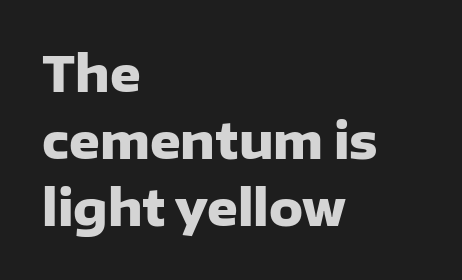
The image shows 48 px heavy sans-serif type, upright; set left-aligned, normal line spacing (1.4x), normal letter spacing, not underlined; low stroke contrast and a medium x-height.
